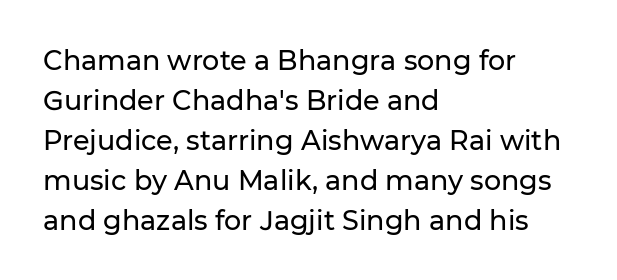
The image shows 27 px text type, upright; set left-aligned, normal line spacing (1.48x), normal letter spacing, not underlined.
